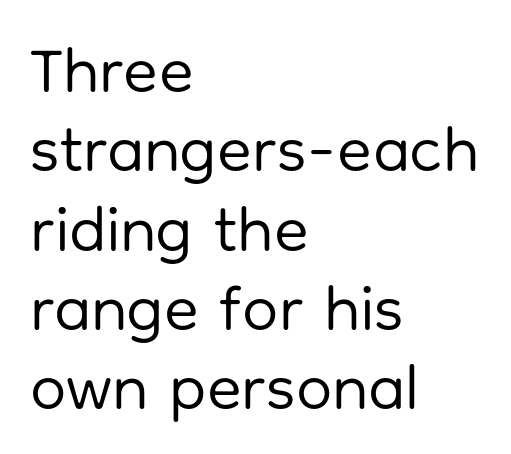
The image shows 64 px regular-weight sans-serif type, upright; set left-aligned, line spacing 1.24x, normal letter spacing, not underlined; low stroke contrast and a medium x-height.
